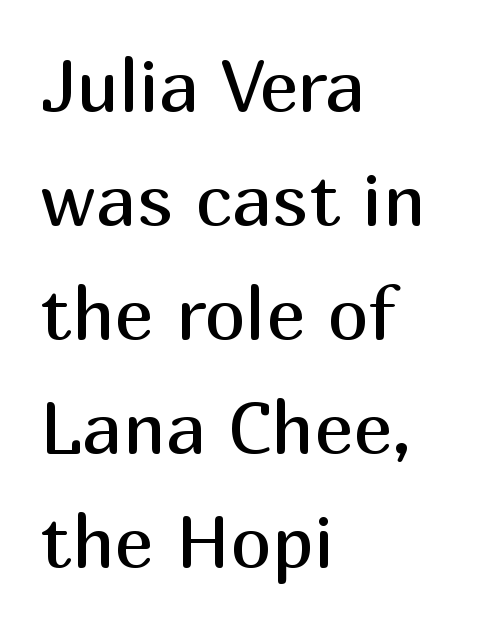
The image shows 74 px regular-weight sans-serif type, upright; set left-aligned, normal line spacing (1.54x), normal letter spacing, not underlined; medium stroke contrast and a medium x-height.
